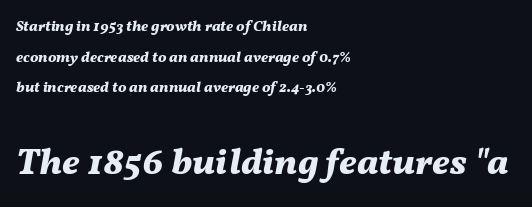
The image shows 37 px bold type, italic (leaning right); set left-aligned, loose line spacing (2.05x), normal letter spacing, not underlined; the second (bottom) block is 2.47x larger; medium stroke contrast and a medium x-height.
